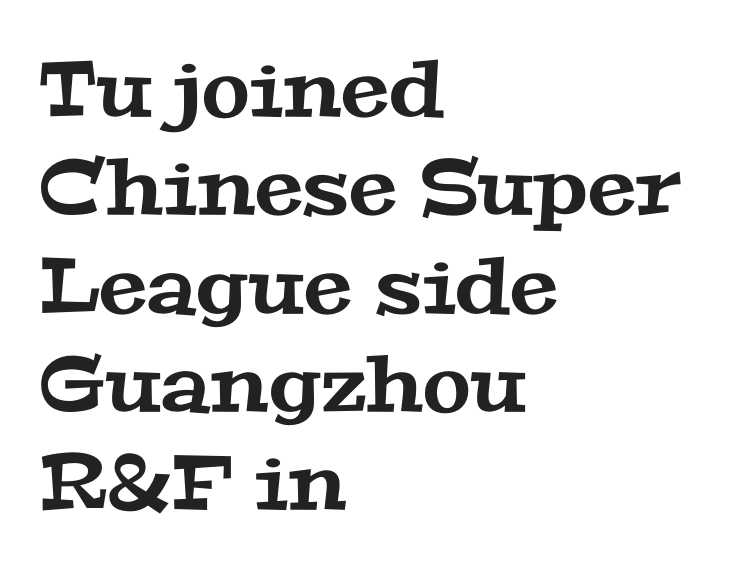
The image shows 78 px wide serif type; set left-aligned, normal line spacing (1.26x), normal letter spacing, not underlined; medium stroke contrast and a medium x-height.
